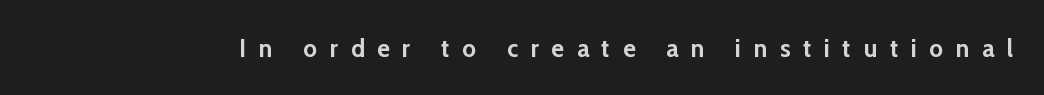
Look at the stroke-to-counter ratio: heavy, a bold. The tracking reads as deliberately expanded to a designer's eye. The space directly below the letters is spotless. Style check: upright.
